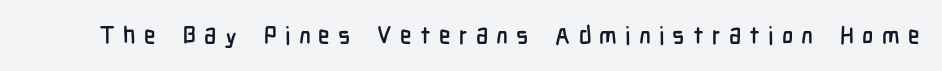
The image shows 24 px text type, upright; set unusually wide letter spacing (+0.34 em), not underlined.
